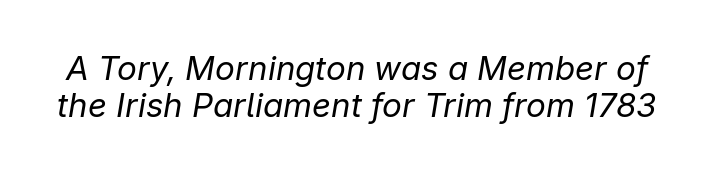
The image shows 33 px regular-weight type, italic (leaning right); set tight line spacing (1.11x), normal letter spacing, not underlined; low stroke contrast and a medium x-height.
